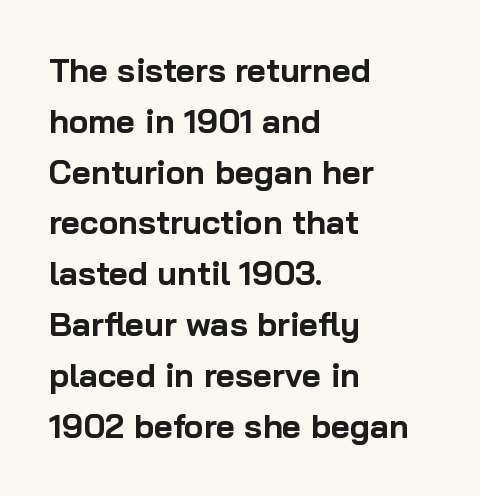
The image shows 33 px bold sans-serif type, upright; set left-aligned, normal line spacing (1.54x), normal letter spacing, not underlined; low stroke contrast and a medium x-height.
